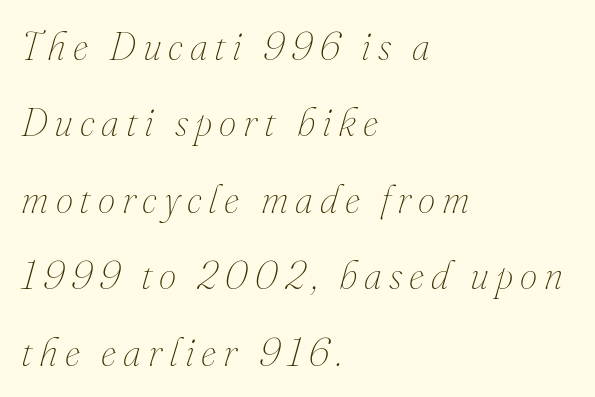
The whole block is typeset with a tilt. Weight: regular or lighter. Unmarked baselines from the first word to the last. The vertical gap from one line to the next is large. Layout note: lines flush left.
